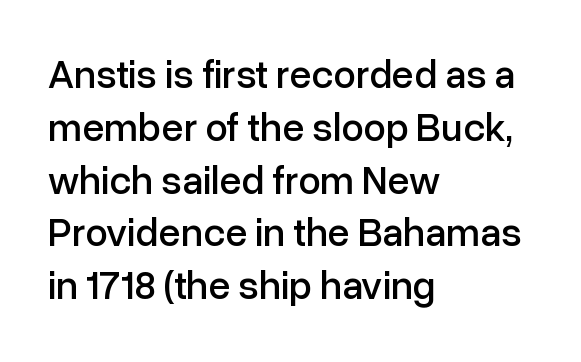
Evenly set lines give the paragraph a standard silhouette. Just letters on the line, the space beneath them empty. Serif or sans? Sans — the stroke terminals are bare. Students, note that the glyphs here touch the page at normal intervals.
